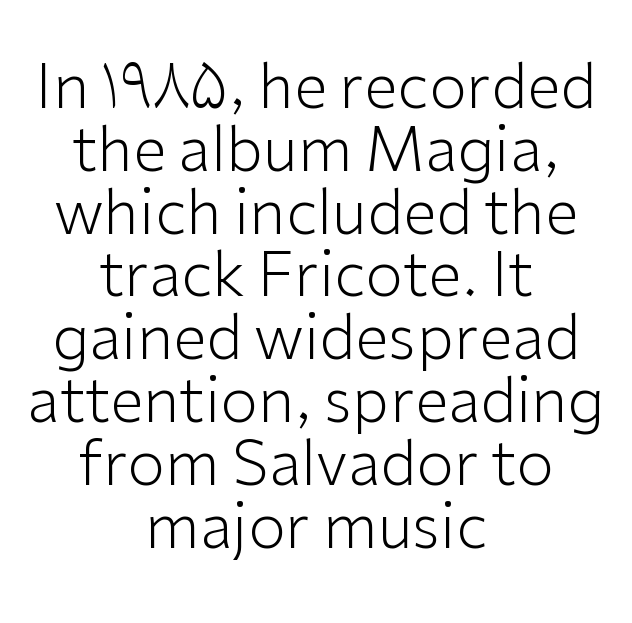
The space between consecutive lines is stingy. This sample uses plain, unmodified letter spacing. The glyphs are unaccompanied by any horizontal stroke below them. Each letter keeps its own natural width here, so spacing adapts to shape.
